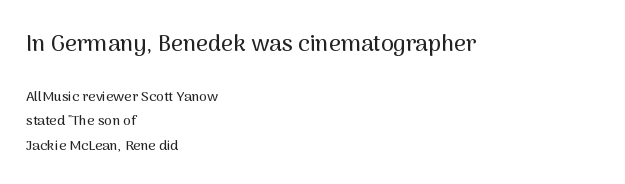
Q: Is the text italic (slanted)? A: No, it is upright.
Q: Is the text underlined? A: No.
Q: How is the paragraph aligned? A: Left-aligned.
Q: Is the spacing between letters normal or unusually wide? A: Normal.
Q: Which block of text is set in a larger size, the first (top) or the second (bottom)? A: The first (top) one.
